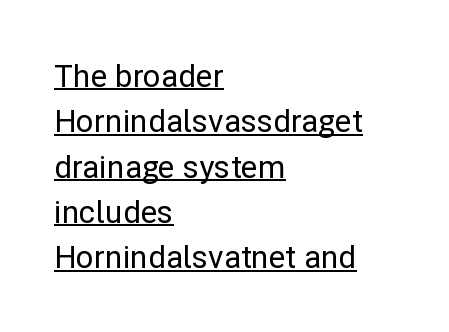
Honestly, the letter spacing is just normal — you wouldn't notice it. The face used here is proportionally spaced, like ordinary book or web type. The passage is arranged the way most books set body copy — flush left. Quick note: not italic, upright. The lines sit at an ordinary, default distance from one another. Underlined type.
